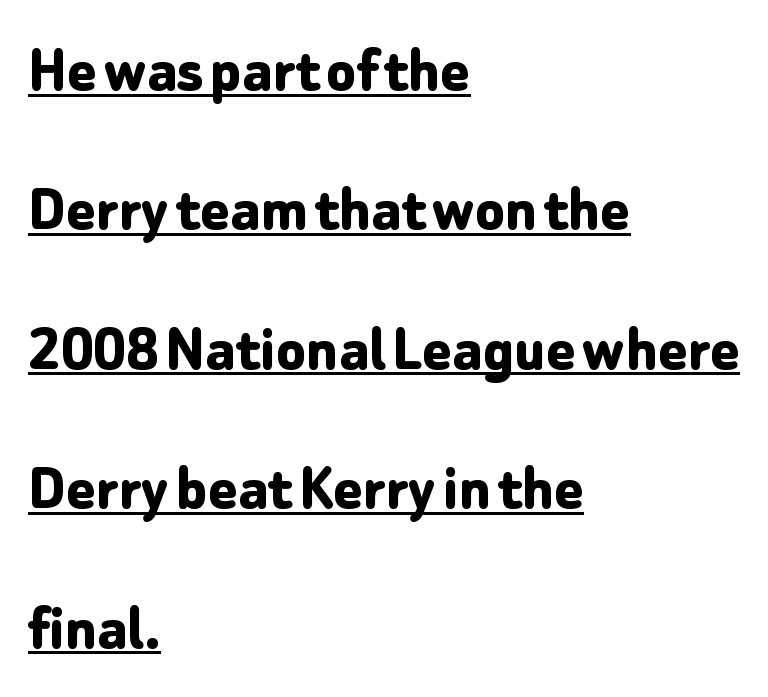
Posture: straight, roman, zero tilt. Looks like regular typesetting: each glyph gets only the width it needs. Tracking value appears to be zero — textbook default spacing. This rendering features underlined lettering. Rows of type keep a wide berth in the vertical direction.
